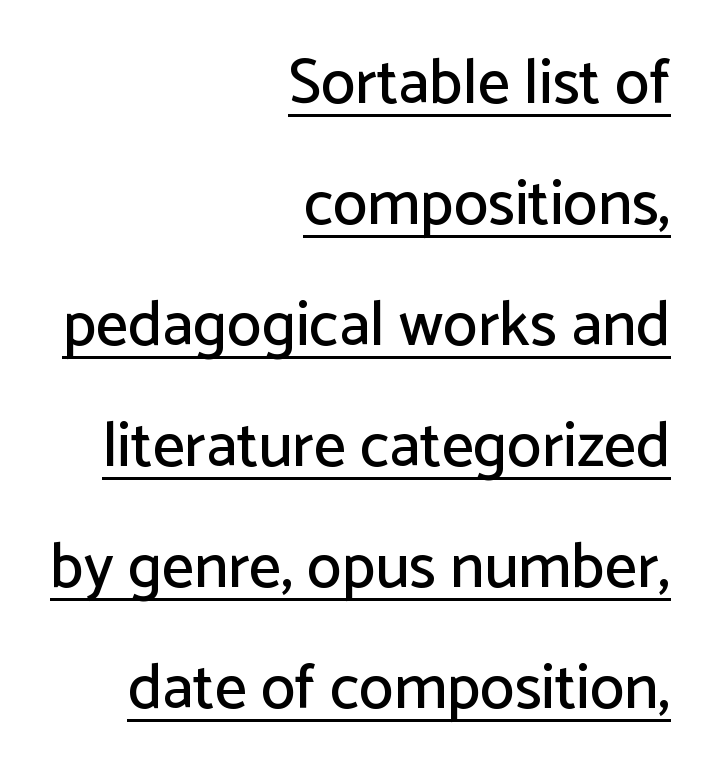
{"serif": "no", "italic": "no", "width": "normal", "stroke_contrast": "low", "x_height": "medium", "monospaced": "no", "underline": "yes", "align": "right", "line_spacing": "loose", "line_spacing_ratio": 1.92, "letter_spacing": "normal", "letter_spacing_em": 0.0, "glyph_px": 63}
